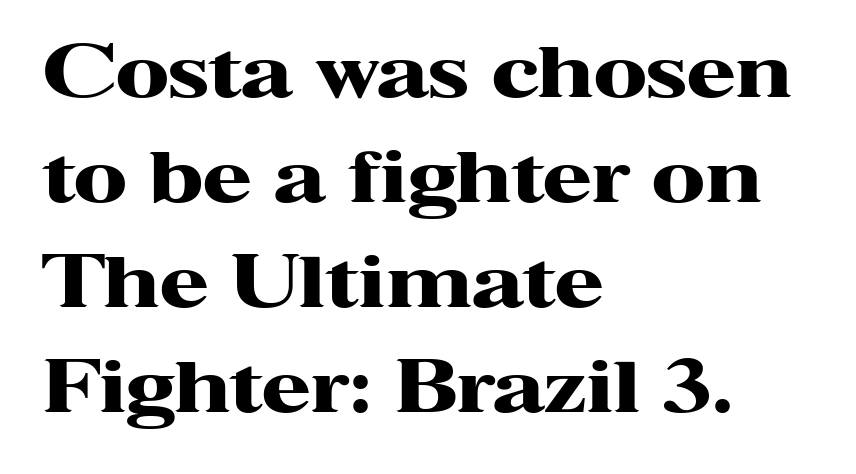
Q: Is the text bold? A: Yes.
Q: Is the text italic (slanted)? A: No, it is upright.
Q: Is the typeface a serif or a sans-serif typeface? A: Serif.
Q: Is the text underlined? A: No.
Q: How is the paragraph aligned? A: Left-aligned.
Q: Is the spacing between letters normal or unusually wide? A: Normal.
Q: Is the spacing between lines tight, normal or loose? A: Normal.
Q: Width (condensed, normal, or wide)? A: Wide.
Q: Stroke contrast? A: High.
Q: x-height? A: Medium.
Q: Monospaced? A: No.
